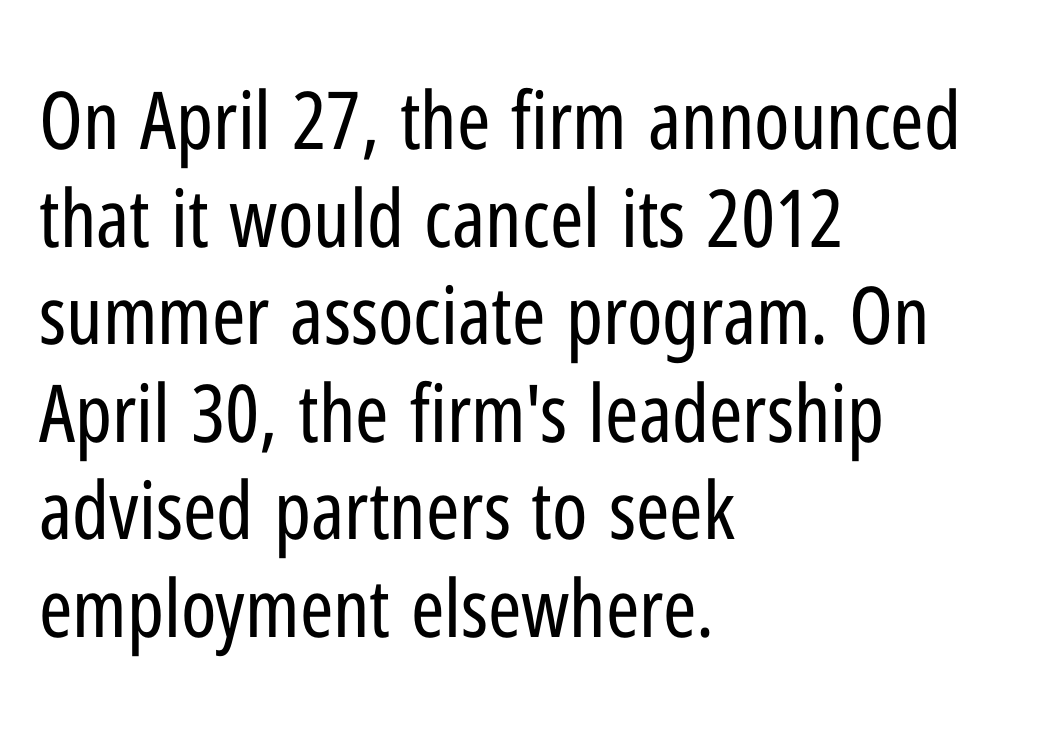
{"serif": "no", "italic": "no", "bold": "no", "weight": "regular", "width": "condensed", "stroke_contrast": "low", "x_height": "medium", "monospaced": "no", "underline": "no", "align": "left", "line_spacing_ratio": 1.22, "letter_spacing": "normal", "letter_spacing_em": 0.0, "glyph_px": 80}
